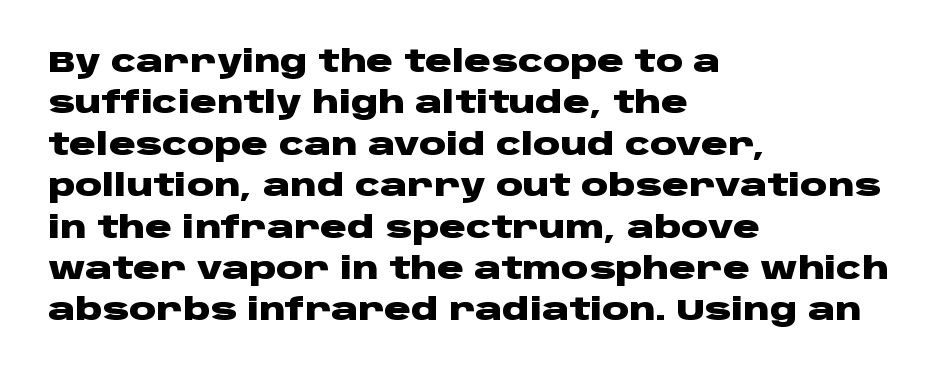
Q: Is the text bold? A: Yes.
Q: Is the text italic (slanted)? A: No, it is upright.
Q: Is the typeface a serif or a sans-serif typeface? A: Sans-serif.
Q: Is the text underlined? A: No.
Q: How is the paragraph aligned? A: Left-aligned.
Q: Is the spacing between letters normal or unusually wide? A: Normal.
Q: Is the spacing between lines tight, normal or loose? A: Normal.
Q: Width (condensed, normal, or wide)? A: Wide.
Q: Stroke contrast? A: Low.
Q: x-height? A: Large.
Q: Monospaced? A: No.
